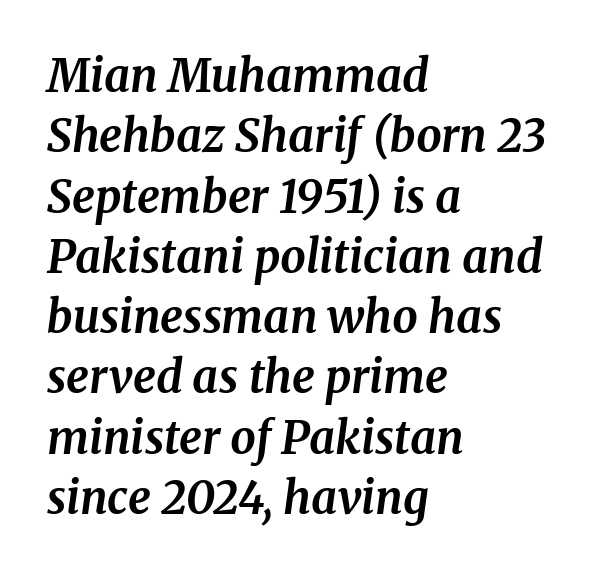
Q: Is the text bold? A: Yes.
Q: Is the text italic (slanted)? A: Yes, it leans right by about 8 degrees.
Q: Is the typeface a serif or a sans-serif typeface? A: Serif.
Q: Is the text underlined? A: No.
Q: How is the paragraph aligned? A: Left-aligned.
Q: Is the spacing between letters normal or unusually wide? A: Normal.
Q: Is the spacing between lines tight, normal or loose? A: Normal.
Q: Width (condensed, normal, or wide)? A: Normal.
Q: Stroke contrast? A: Medium.
Q: x-height? A: Medium.
Q: Monospaced? A: No.
